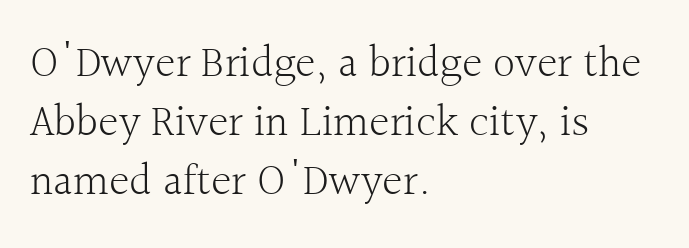
The image shows 44 px light serif type, upright; set left-aligned, normal line spacing (1.34x), normal letter spacing, not underlined; a medium x-height.
